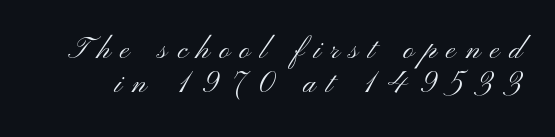
Q: Is the text bold? A: No.
Q: Is the text italic (slanted)? A: Yes.
Q: Is the typeface a serif or a sans-serif typeface? A: Sans-serif.
Q: Is the text underlined? A: No.
Q: Is the spacing between letters normal or unusually wide? A: Unusually wide.
Q: Width (condensed, normal, or wide)? A: Wide.
Q: Stroke contrast? A: Medium.
Q: x-height? A: Small.
Q: Monospaced? A: No.
